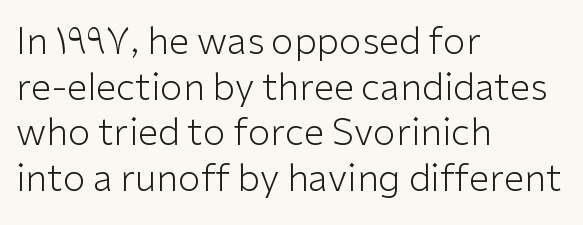
The image shows 37 px light sans-serif type, upright; set left-aligned, line spacing 1.23x, normal letter spacing, not underlined; low stroke contrast and a medium x-height.
